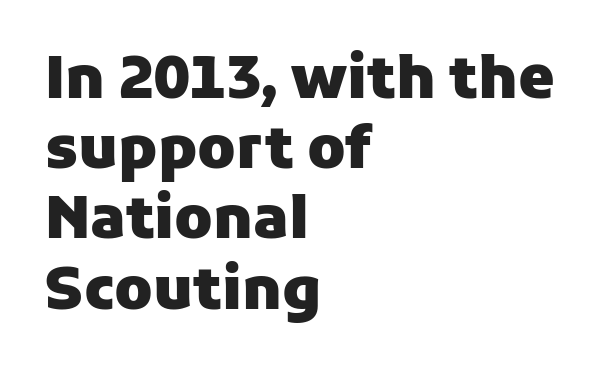
Q: Is the text bold? A: Yes.
Q: Is the text italic (slanted)? A: No, it is upright.
Q: Is the typeface a serif or a sans-serif typeface? A: Sans-serif.
Q: Is the text underlined? A: No.
Q: How is the paragraph aligned? A: Left-aligned.
Q: Is the spacing between letters normal or unusually wide? A: Normal.
Q: Width (condensed, normal, or wide)? A: Normal.
Q: Stroke contrast? A: Low.
Q: x-height? A: Medium.
Q: Monospaced? A: No.
